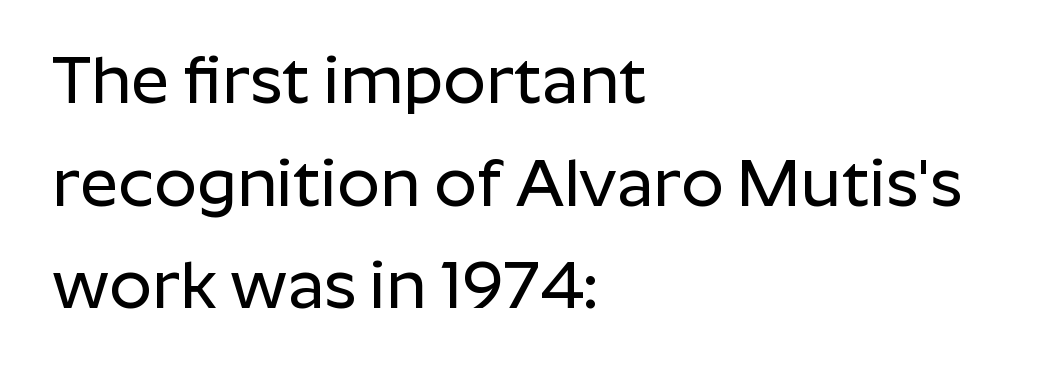
Q: Is the text italic (slanted)? A: No, it is upright.
Q: Is the typeface a serif or a sans-serif typeface? A: Sans-serif.
Q: Is the text underlined? A: No.
Q: How is the paragraph aligned? A: Left-aligned.
Q: Is the spacing between letters normal or unusually wide? A: Normal.
Q: Is the spacing between lines tight, normal or loose? A: Normal.
Q: Width (condensed, normal, or wide)? A: Normal.
Q: Stroke contrast? A: Low.
Q: x-height? A: Medium.
Q: Monospaced? A: No.
